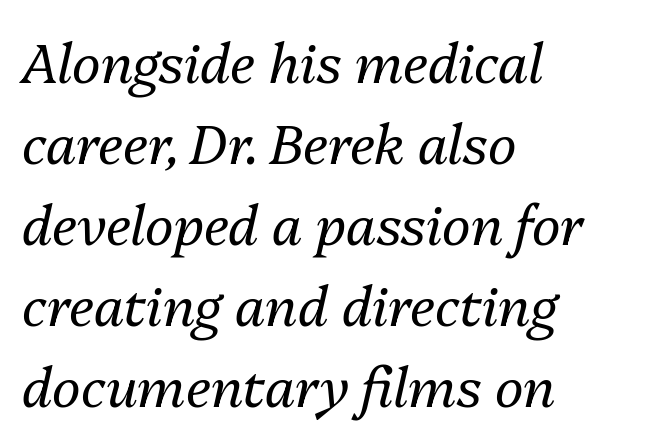
Q: Is the text bold? A: No.
Q: Is the text italic (slanted)? A: Yes, it leans right by about 13 degrees.
Q: Is the text underlined? A: No.
Q: How is the paragraph aligned? A: Left-aligned.
Q: Is the spacing between letters normal or unusually wide? A: Normal.
Q: Is the spacing between lines tight, normal or loose? A: Normal.
Q: Width (condensed, normal, or wide)? A: Normal.
Q: Stroke contrast? A: Medium.
Q: x-height? A: Medium.
Q: Monospaced? A: No.
